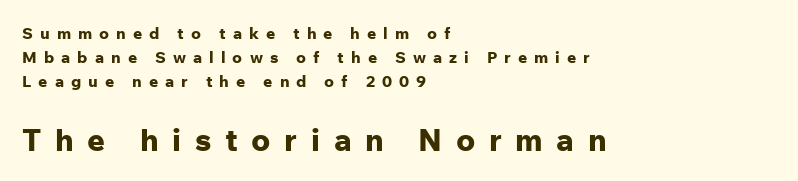
The image shows 31 px bold sans-serif type, upright; set left-aligned, normal line spacing (1.5x), unusually wide letter spacing (+0.44 em), not underlined; the second (bottom) block is 1.94x larger; low stroke contrast and a medium x-height.
